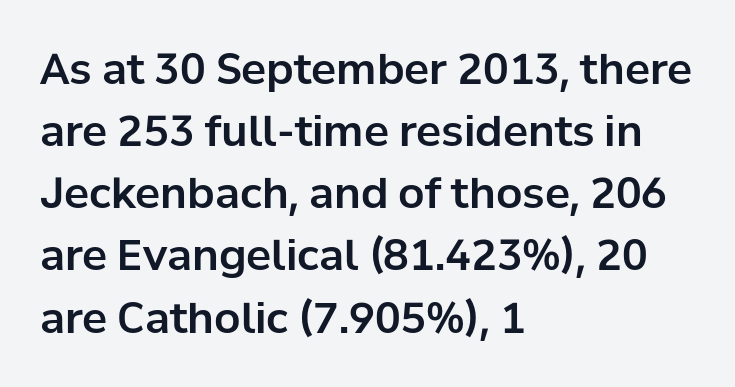
Q: Is the text italic (slanted)? A: No, it is upright.
Q: Is the typeface a serif or a sans-serif typeface? A: Sans-serif.
Q: Is the text underlined? A: No.
Q: How is the paragraph aligned? A: Left-aligned.
Q: Is the spacing between letters normal or unusually wide? A: Normal.
Q: Is the spacing between lines tight, normal or loose? A: Normal.
Q: Width (condensed, normal, or wide)? A: Normal.
Q: Stroke contrast? A: Low.
Q: x-height? A: Medium.
Q: Monospaced? A: No.
